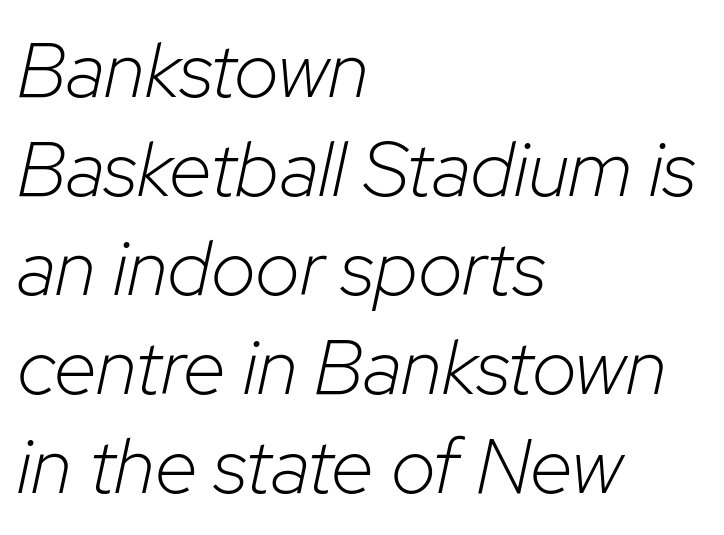
Caption: multi-line text, flush left, ragged right. These glyphs show unthickened strokes, regular width or finer. Looking at the ascenders, they clearly lean. This sample has the flowing, uneven cadence of proportional lettering.
